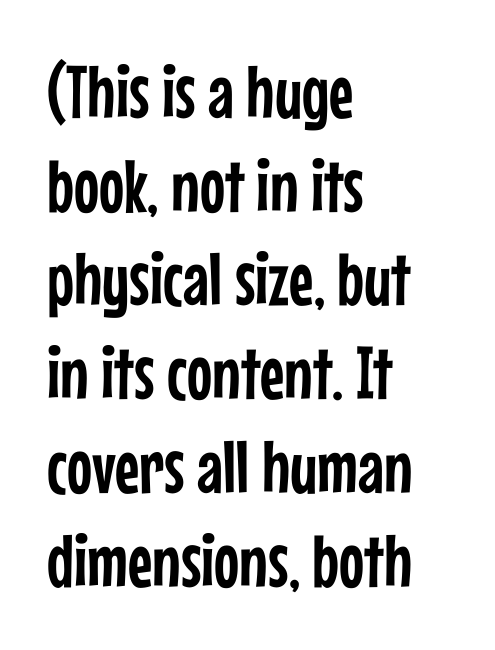
The passage shown is not underscored anywhere. Do the letters lean? They stand straight. The gaps between neighbouring characters are ordinary and unremarkable. To sum up the face: it is a sans, with no serifs. Proportional: the letters do not fall into vertical columns. The rendering uses a moderate line-height, typical for paragraphs.
